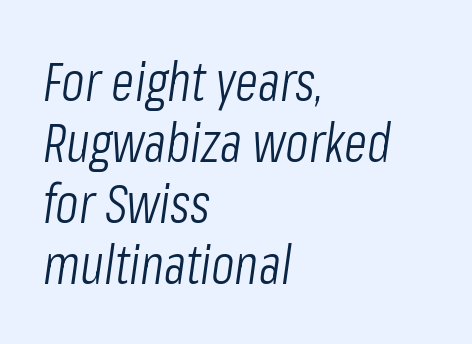
Designer's note — italics engaged. Spacing between characters is what you'd get straight out of the box. Line beginnings align vertically; line endings do not. The letterforms sit at book weight or below.
